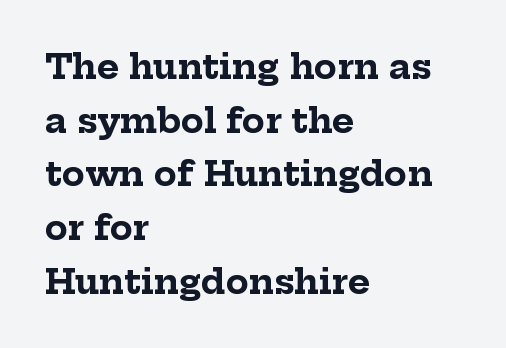
Q: Is the text bold? A: Yes.
Q: Is the text italic (slanted)? A: No, it is upright.
Q: Is the typeface a serif or a sans-serif typeface? A: Serif.
Q: Is the text underlined? A: No.
Q: How is the paragraph aligned? A: Left-aligned.
Q: Is the spacing between letters normal or unusually wide? A: Normal.
Q: Is the spacing between lines tight, normal or loose? A: Normal.
Q: Width (condensed, normal, or wide)? A: Normal.
Q: Stroke contrast? A: Low.
Q: x-height? A: Medium.
Q: Monospaced? A: No.
